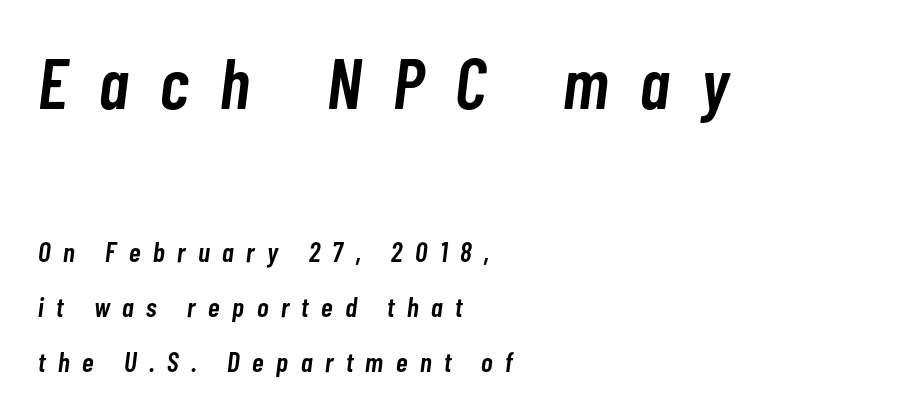
Unmarked baselines from the first word to the last. The strokes are fattened partway — semibold, not bold. Every row of glyphs begins at an identical x-position on the left. You could not count columns in this text — the font is proportionally spaced. Quick note: interline space is abundant. A student would notice the top passage is typeset larger than what follows.
